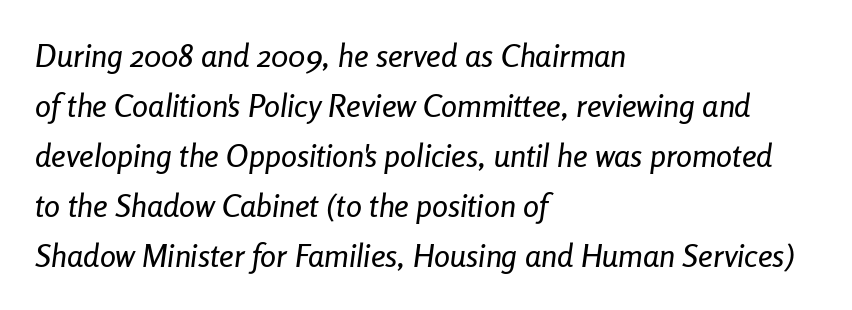
The image shows 32 px condensed type, italic (leaning right); set left-aligned, normal line spacing (1.56x), normal letter spacing, not underlined; low stroke contrast and a medium x-height.
